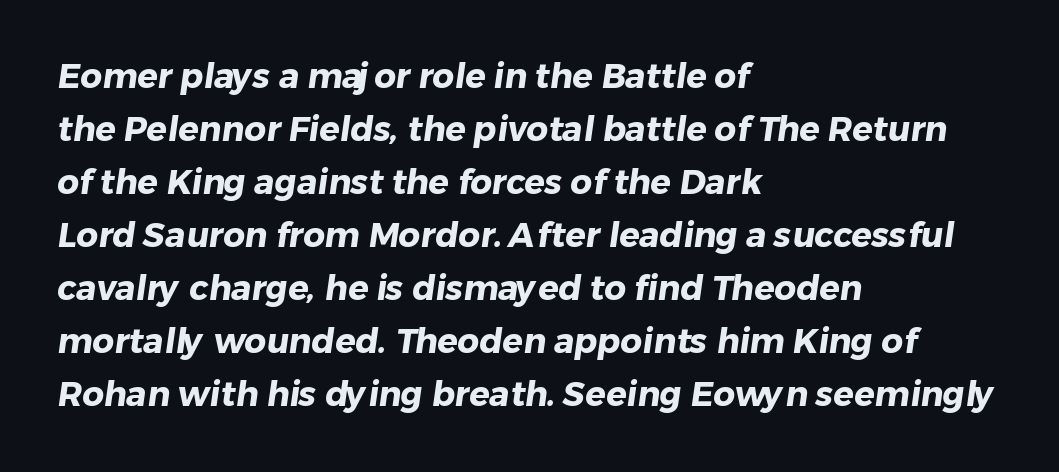
The image shows 34 px heavy sans-serif type; set left-aligned, normal line spacing (1.56x), normal letter spacing, not underlined; low stroke contrast and a medium x-height.
